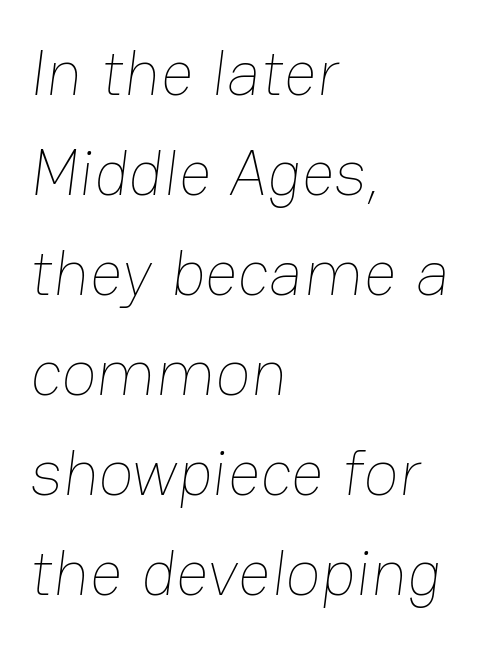
The image shows 65 px thin type; set left-aligned, normal line spacing (1.54x), normal letter spacing, not underlined; low stroke contrast and a medium x-height.
